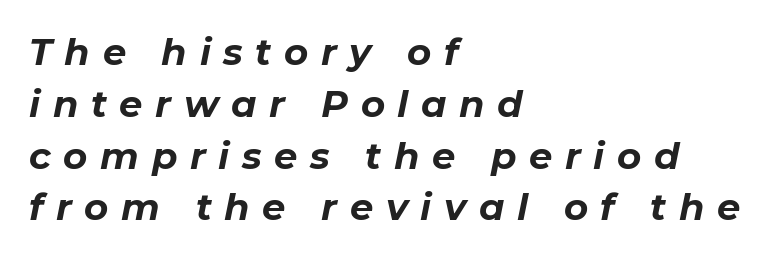
Q: Is the text bold? A: Yes.
Q: Is the text italic (slanted)? A: Yes, it leans right by about 11 degrees.
Q: Is the text underlined? A: No.
Q: How is the paragraph aligned? A: Left-aligned.
Q: Is the spacing between letters normal or unusually wide? A: Unusually wide.
Q: Is the spacing between lines tight, normal or loose? A: Normal.
Q: Width (condensed, normal, or wide)? A: Normal.
Q: Stroke contrast? A: Low.
Q: x-height? A: Medium.
Q: Monospaced? A: No.
